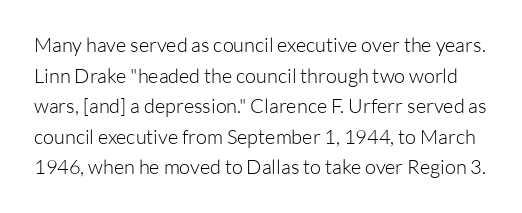
{"italic": "no", "bold": "no", "underline": "no", "line_spacing": "normal", "line_spacing_ratio": 1.53, "letter_spacing": "normal", "letter_spacing_em": 0.0, "glyph_px": 20}
